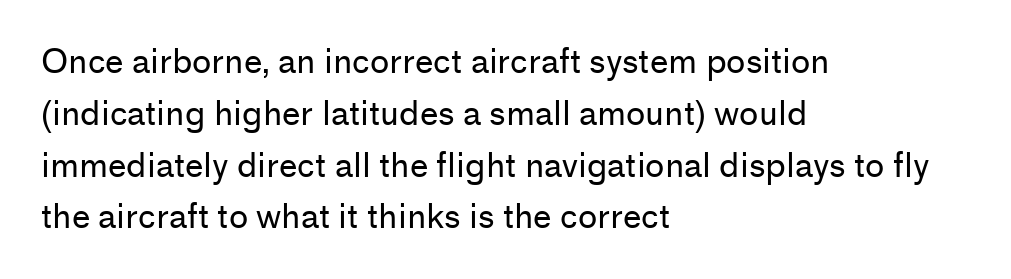
Q: Is the text bold? A: No.
Q: Is the text italic (slanted)? A: No, it is upright.
Q: Is the typeface a serif or a sans-serif typeface? A: Sans-serif.
Q: Is the text underlined? A: No.
Q: How is the paragraph aligned? A: Left-aligned.
Q: Is the spacing between letters normal or unusually wide? A: Normal.
Q: Is the spacing between lines tight, normal or loose? A: Normal.
Q: Width (condensed, normal, or wide)? A: Normal.
Q: Stroke contrast? A: Low.
Q: x-height? A: Medium.
Q: Monospaced? A: No.
